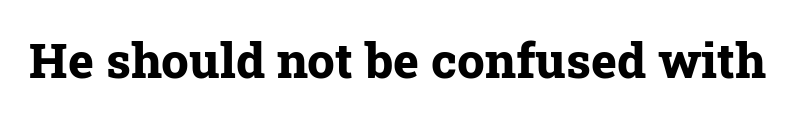
{"serif": "yes", "italic": "no", "bold": "yes", "weight": "bold", "width": "normal", "stroke_contrast": "low", "x_height": "medium", "monospaced": "no", "underline": "no", "letter_spacing": "normal", "letter_spacing_em": 0.0, "glyph_px": 49}
